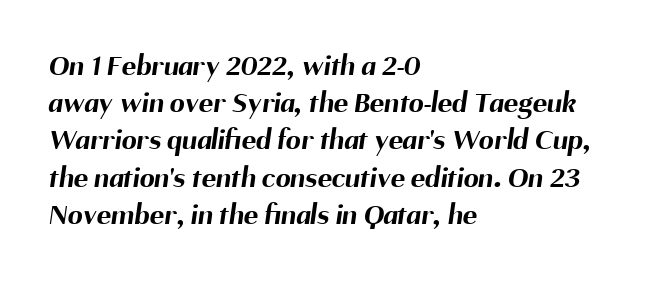
{"serif": "no", "bold": "yes", "weight": "bold", "width": "normal", "stroke_contrast": "medium", "x_height": "medium", "monospaced": "no", "underline": "no", "align": "left", "line_spacing_ratio": 1.24, "letter_spacing": "normal", "letter_spacing_em": 0.0, "glyph_px": 30}
